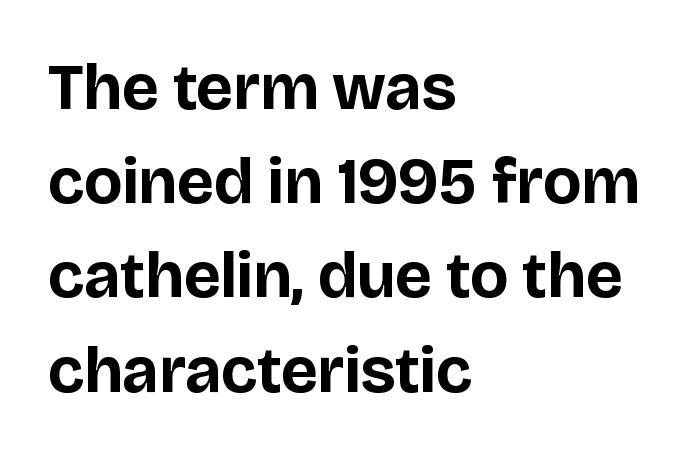
Q: Is the text bold? A: Yes.
Q: Is the text italic (slanted)? A: No, it is upright.
Q: Is the typeface a serif or a sans-serif typeface? A: Sans-serif.
Q: Is the text underlined? A: No.
Q: How is the paragraph aligned? A: Left-aligned.
Q: Is the spacing between letters normal or unusually wide? A: Normal.
Q: Is the spacing between lines tight, normal or loose? A: Normal.
Q: Width (condensed, normal, or wide)? A: Normal.
Q: Stroke contrast? A: Low.
Q: x-height? A: Large.
Q: Monospaced? A: No.
